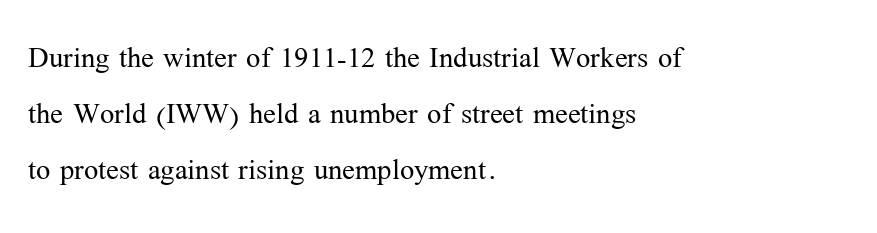
Q: Is the text bold? A: No.
Q: Is the text italic (slanted)? A: No, it is upright.
Q: Is the typeface a serif or a sans-serif typeface? A: Serif.
Q: Is the text underlined? A: No.
Q: How is the paragraph aligned? A: Left-aligned.
Q: Is the spacing between letters normal or unusually wide? A: Normal.
Q: Is the spacing between lines tight, normal or loose? A: Normal.
Q: Width (condensed, normal, or wide)? A: Normal.
Q: Stroke contrast? A: Medium.
Q: x-height? A: Medium.
Q: Monospaced? A: No.
